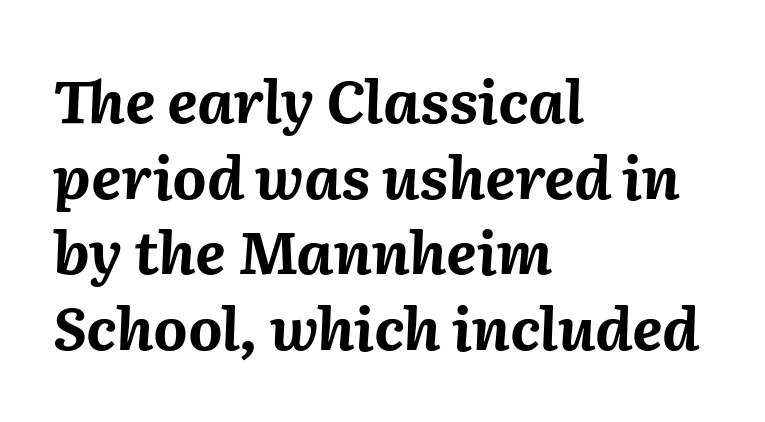
The image shows 59 px bold type, italic (leaning right); set left-aligned, normal line spacing (1.28x), normal letter spacing, not underlined; medium stroke contrast and a medium x-height.
